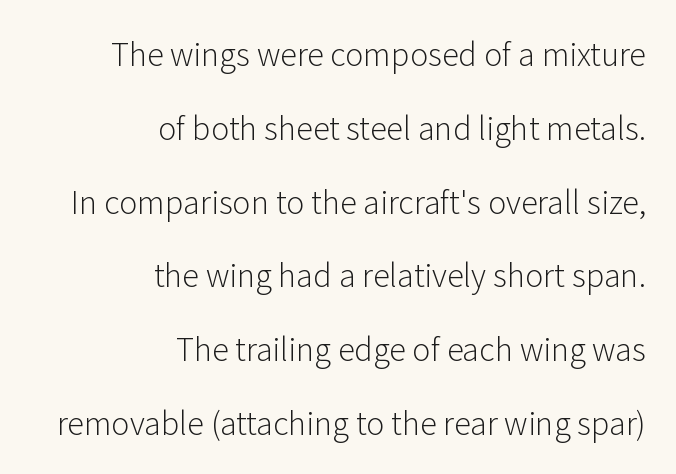
Q: Is the text bold? A: No.
Q: Is the text italic (slanted)? A: No, it is upright.
Q: Is the typeface a serif or a sans-serif typeface? A: Sans-serif.
Q: Is the text underlined? A: No.
Q: How is the paragraph aligned? A: Right-aligned.
Q: Is the spacing between letters normal or unusually wide? A: Normal.
Q: Is the spacing between lines tight, normal or loose? A: Loose.
Q: Width (condensed, normal, or wide)? A: Normal.
Q: Stroke contrast? A: Low.
Q: x-height? A: Medium.
Q: Monospaced? A: No.
